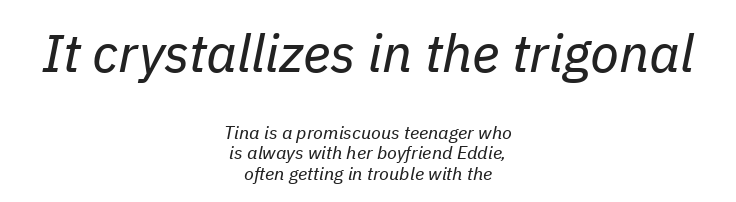
No extra tracking has been applied to these lines. Cramped leading. The letters are slanted; this is an italic face. Spacing verdict: proportional, widths tailored to each character. Caption: multi-line text, centered on the measure.
